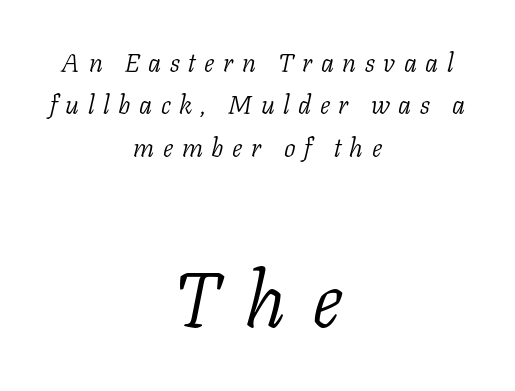
Q: Is the text bold? A: No.
Q: Is the text italic (slanted)? A: Yes, it leans right by about 11 degrees.
Q: Is the typeface a serif or a sans-serif typeface? A: Serif.
Q: Is the text underlined? A: No.
Q: How is the paragraph aligned? A: Centered.
Q: Is the spacing between letters normal or unusually wide? A: Unusually wide.
Q: Is the spacing between lines tight, normal or loose? A: Normal.
Q: Which block of text is set in a larger size, the first (top) or the second (bottom)? A: The second (bottom) one.
Q: Width (condensed, normal, or wide)? A: Normal.
Q: Stroke contrast? A: Low.
Q: x-height? A: Medium.
Q: Monospaced? A: No.
